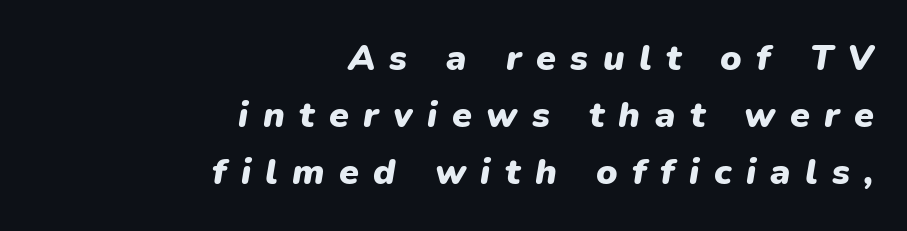
Q: Is the text bold? A: Yes.
Q: Is the text italic (slanted)? A: Yes, it leans right by about 9 degrees.
Q: Is the text underlined? A: No.
Q: How is the paragraph aligned? A: Right-aligned.
Q: Is the spacing between letters normal or unusually wide? A: Unusually wide.
Q: Is the spacing between lines tight, normal or loose? A: Normal.
Q: Width (condensed, normal, or wide)? A: Normal.
Q: Stroke contrast? A: Low.
Q: x-height? A: Medium.
Q: Monospaced? A: No.
